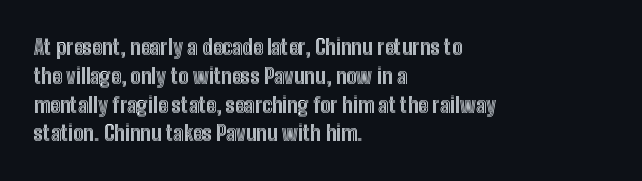
Q: Is the text italic (slanted)? A: No, it is upright.
Q: Is the text underlined? A: No.
Q: How is the paragraph aligned? A: Left-aligned.
Q: Is the spacing between letters normal or unusually wide? A: Normal.
Q: Is the spacing between lines tight, normal or loose? A: Normal.
